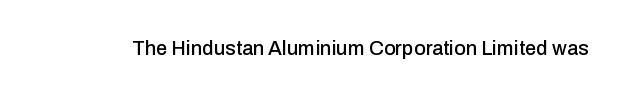
These lines keep a tight, regular rhythm from letter to letter. Unmarked baselines from the first word to the last. Italic: no, the glyphs are upright roman.
